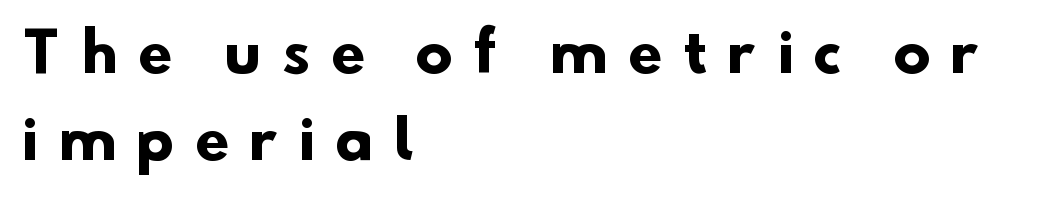
The foot of each line stays bare and open. Unlike a traditional serif, this face leaves its strokes unadorned. The strokes are fattened all the way to bold. Interline gaps are of average width in this sample.
